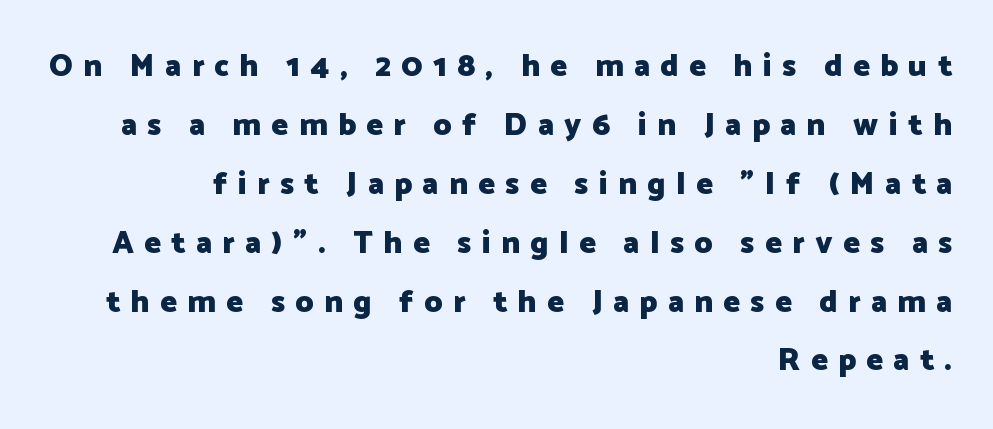
The image shows 31 px heavy sans-serif type, upright; set right-aligned, loose line spacing (1.9x), unusually wide letter spacing (+0.34 em), not underlined; low stroke contrast and a medium x-height.
